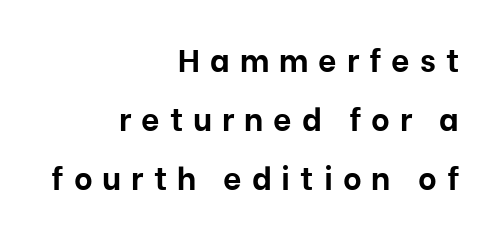
Q: Is the text bold? A: Yes.
Q: Is the text italic (slanted)? A: No, it is upright.
Q: Is the typeface a serif or a sans-serif typeface? A: Sans-serif.
Q: Is the text underlined? A: No.
Q: How is the paragraph aligned? A: Right-aligned.
Q: Is the spacing between letters normal or unusually wide? A: Unusually wide.
Q: Width (condensed, normal, or wide)? A: Normal.
Q: Stroke contrast? A: Low.
Q: x-height? A: Medium.
Q: Monospaced? A: No.
